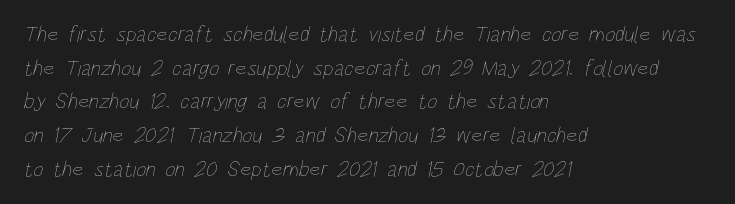
Q: Is the text bold? A: No.
Q: Is the text underlined? A: No.
Q: How is the paragraph aligned? A: Left-aligned.
Q: Is the spacing between letters normal or unusually wide? A: Normal.
Q: Is the spacing between lines tight, normal or loose? A: Normal.
